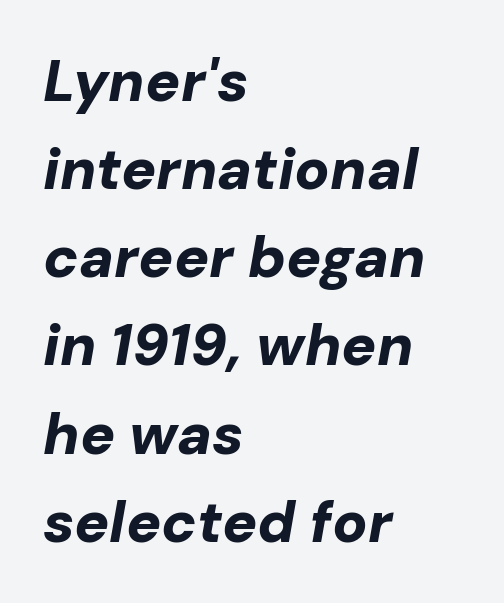
The image shows 58 px bold type, italic (leaning right); set left-aligned, normal line spacing (1.52x), normal letter spacing, not underlined; low stroke contrast and a medium x-height.
